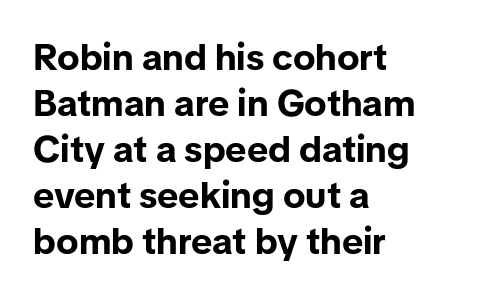
Q: Is the text bold? A: Yes.
Q: Is the text italic (slanted)? A: No, it is upright.
Q: Is the typeface a serif or a sans-serif typeface? A: Sans-serif.
Q: Is the text underlined? A: No.
Q: How is the paragraph aligned? A: Left-aligned.
Q: Is the spacing between letters normal or unusually wide? A: Normal.
Q: Width (condensed, normal, or wide)? A: Normal.
Q: Stroke contrast? A: Low.
Q: x-height? A: Medium.
Q: Monospaced? A: No.
